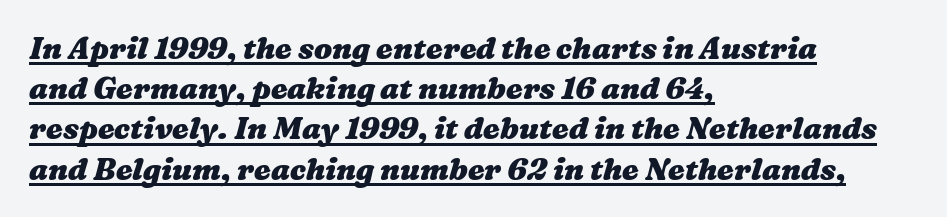
{"bold": "yes", "weight": "heavy", "width": "wide", "stroke_contrast": "medium", "x_height": "medium", "monospaced": "no", "underline": "yes", "align": "left", "line_spacing": "normal", "line_spacing_ratio": 1.34, "letter_spacing": "normal", "letter_spacing_em": 0.0, "glyph_px": 30}
